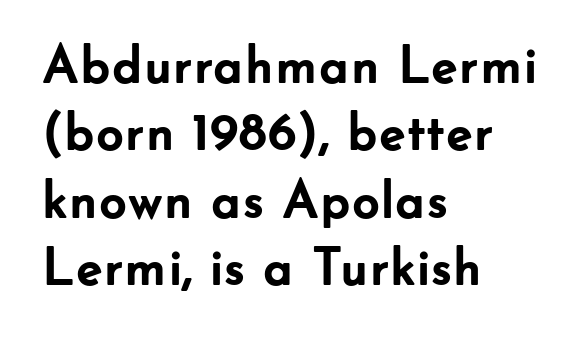
Strokes here are thick enough to call this a true bold. Short note: letters normally spaced. Character widths vary here, with narrow letters taking less room than wide ones. A normal amount of white space separates one row of letters from the next. Underlining? Definitely not there.
